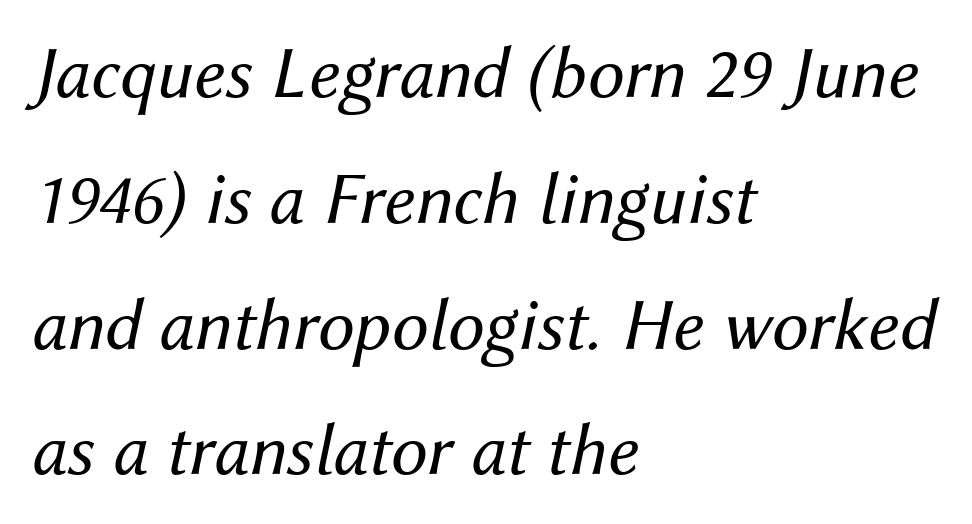
The image shows 74 px regular-weight type, italic (leaning right); set left-aligned, normal line spacing (1.7x), normal letter spacing, not underlined; medium stroke contrast and a medium x-height.
